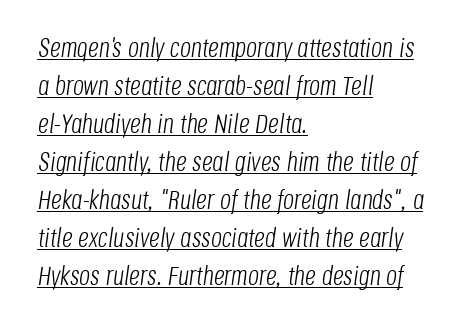
{"italic": "yes", "lean": "right", "slant_degrees": 8, "bold": "no", "underline": "yes", "align": "left", "line_spacing": "normal", "line_spacing_ratio": 1.41, "letter_spacing": "normal", "letter_spacing_em": 0.0, "glyph_px": 27}
